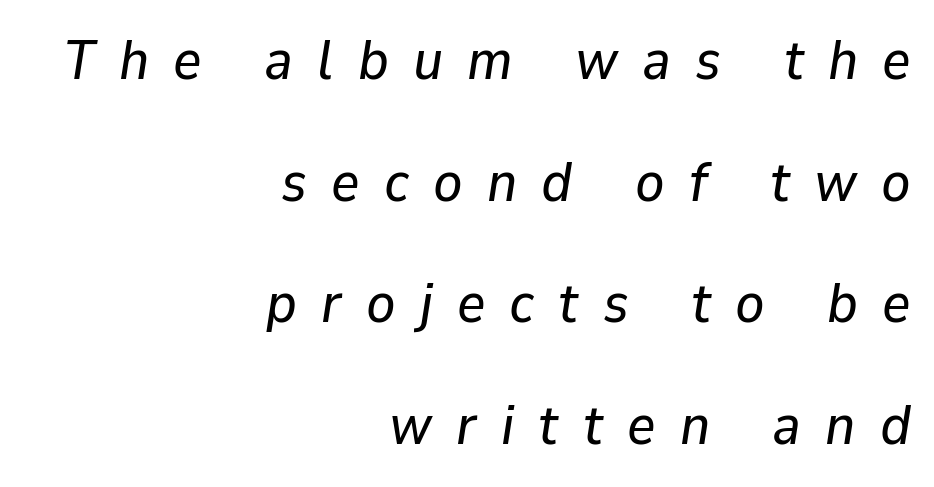
Q: Is the text italic (slanted)? A: Yes, it leans right by about 9 degrees.
Q: Is the text underlined? A: No.
Q: How is the paragraph aligned? A: Right-aligned.
Q: Is the spacing between letters normal or unusually wide? A: Unusually wide.
Q: Is the spacing between lines tight, normal or loose? A: Loose.
Q: Width (condensed, normal, or wide)? A: Normal.
Q: Stroke contrast? A: Low.
Q: x-height? A: Medium.
Q: Monospaced? A: No.
